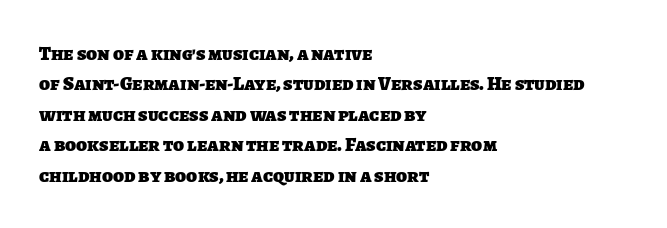
Inter-character spacing is left at the font's built-in metrics. The lines sit at an ordinary, default distance from one another. Plain, unruled lines of type. Stroke thickness is high; the sample reads as a true bold.
